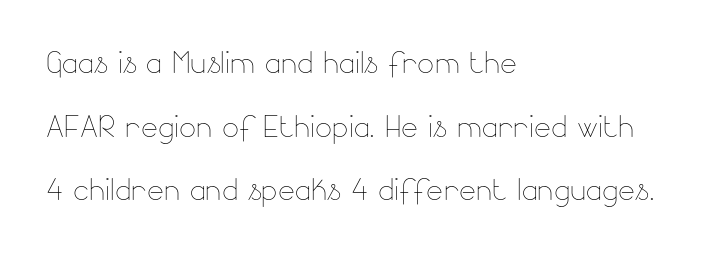
Q: Is the text bold? A: No.
Q: Is the text italic (slanted)? A: No, it is upright.
Q: Is the text underlined? A: No.
Q: How is the paragraph aligned? A: Left-aligned.
Q: Is the spacing between letters normal or unusually wide? A: Normal.
Q: Is the spacing between lines tight, normal or loose? A: Normal.
Q: Width (condensed, normal, or wide)? A: Normal.
Q: Stroke contrast? A: Low.
Q: x-height? A: Small.
Q: Monospaced? A: No.
